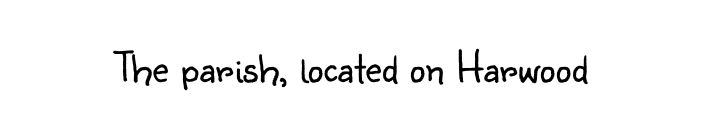
Q: Is the text bold? A: No.
Q: Is the text italic (slanted)? A: No, it is upright.
Q: Is the typeface a serif or a sans-serif typeface? A: Sans-serif.
Q: Is the text underlined? A: No.
Q: How is the paragraph aligned? A: Centered.
Q: Is the spacing between letters normal or unusually wide? A: Normal.
Q: Width (condensed, normal, or wide)? A: Normal.
Q: Stroke contrast? A: Low.
Q: x-height? A: Small.
Q: Monospaced? A: No.
